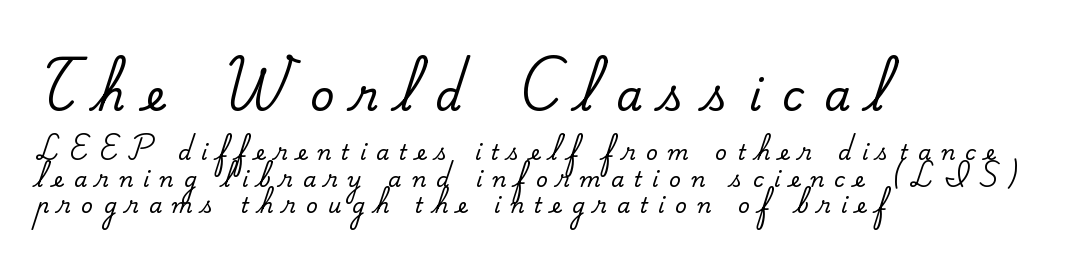
Q: Is the text italic (slanted)? A: Yes.
Q: Is the typeface a serif or a sans-serif typeface? A: Serif.
Q: Is the text underlined? A: No.
Q: How is the paragraph aligned? A: Left-aligned.
Q: Is the spacing between letters normal or unusually wide? A: Unusually wide.
Q: Is the spacing between lines tight, normal or loose? A: Normal.
Q: Which block of text is set in a larger size, the first (top) or the second (bottom)? A: The first (top) one.
Q: Width (condensed, normal, or wide)? A: Normal.
Q: Stroke contrast? A: Medium.
Q: x-height? A: Small.
Q: Monospaced? A: No.
